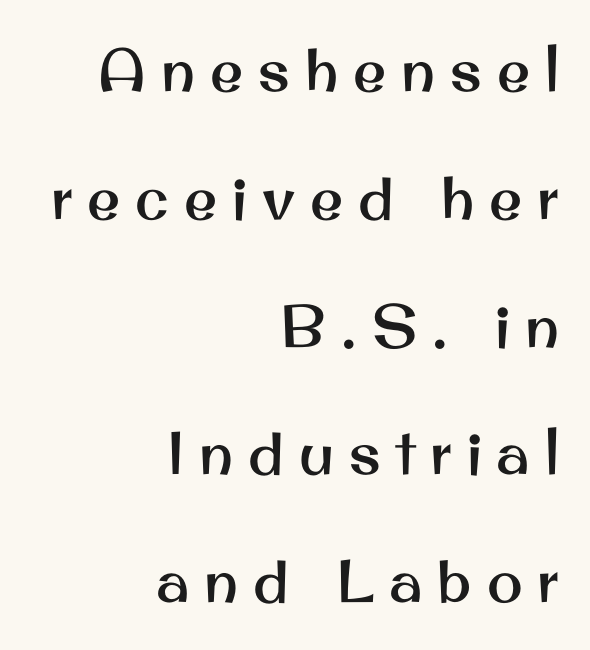
The image shows 60 px sans-serif type, upright; set right-aligned, loose line spacing (2.13x), unusually wide letter spacing (+0.25 em), not underlined; medium stroke contrast and a small x-height.
